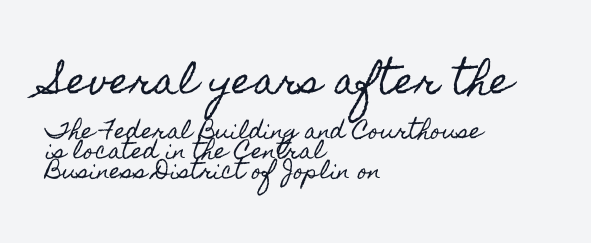
The words here are not underlined. The paragraph has a hard left edge and a soft right edge. Between these two stacked blocks, the higher one wins on size. Interline gaps are noticeably narrow in this sample.
